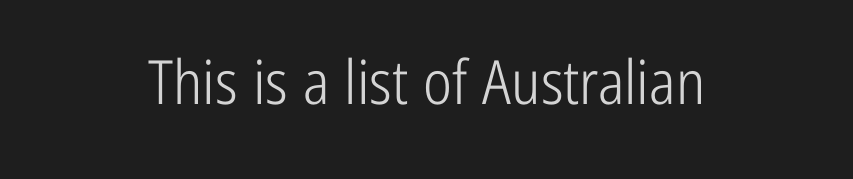
The image shows 61 px light, condensed sans-serif type, upright; set centered, normal letter spacing, not underlined; low stroke contrast and a medium x-height.
